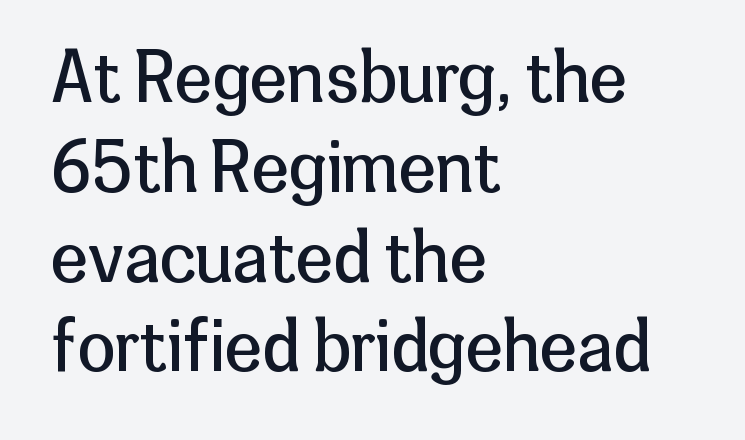
Q: Is the text bold? A: No.
Q: Is the text italic (slanted)? A: No, it is upright.
Q: Is the typeface a serif or a sans-serif typeface? A: Sans-serif.
Q: Is the text underlined? A: No.
Q: How is the paragraph aligned? A: Left-aligned.
Q: Is the spacing between letters normal or unusually wide? A: Normal.
Q: Is the spacing between lines tight, normal or loose? A: Normal.
Q: Width (condensed, normal, or wide)? A: Normal.
Q: Stroke contrast? A: Low.
Q: x-height? A: Medium.
Q: Monospaced? A: No.
